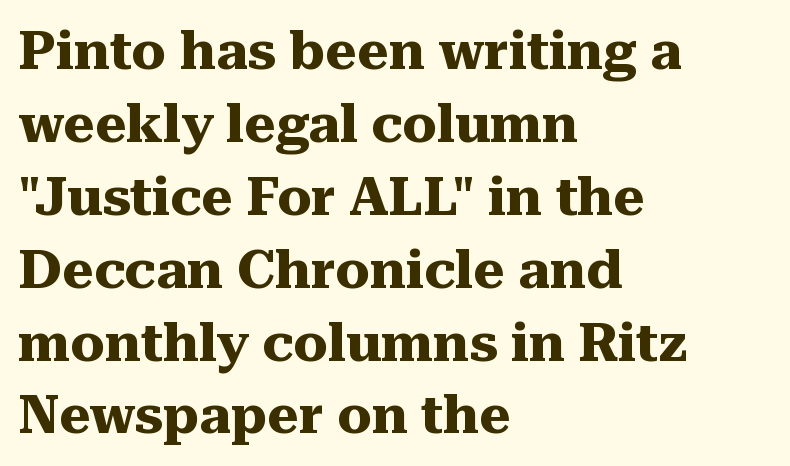
The font is running at its bold setting. Do the letters lean? They stand straight. Character widths vary here, with narrow letters taking less room than wide ones. A typesetter would call this leading conventional body-copy spacing. The paragraph shown leans on its left margin. Is the letter spacing exaggerated? No — it looks like the ordinary default.
